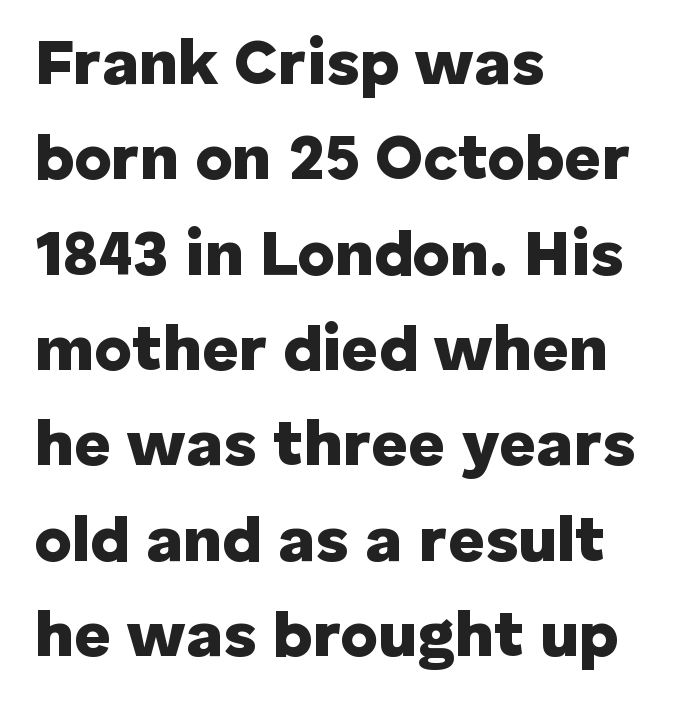
This sample uses an upright cut, with every glyph sitting square on the baseline. Glance below the letters and you will spot only blank space. Line starts are locked; line ends wander. Leading: standard.
